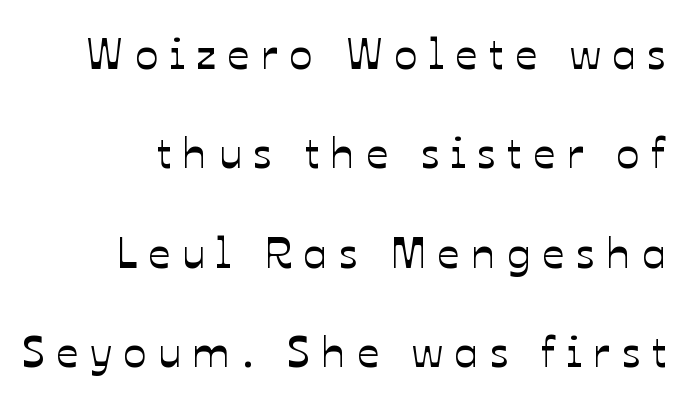
The image shows 44 px text type, upright; set loose line spacing (2.26x), unusually wide letter spacing (+0.26 em), not underlined; low stroke contrast and a medium x-height.
